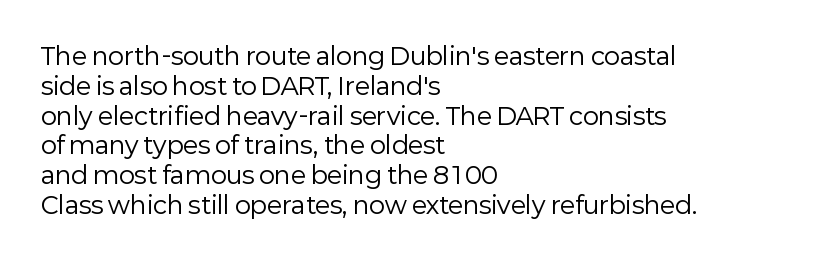
{"italic": "no", "bold": "no", "underline": "no", "align": "left", "line_spacing_ratio": 1.24, "letter_spacing": "normal", "letter_spacing_em": 0.0, "glyph_px": 24}
